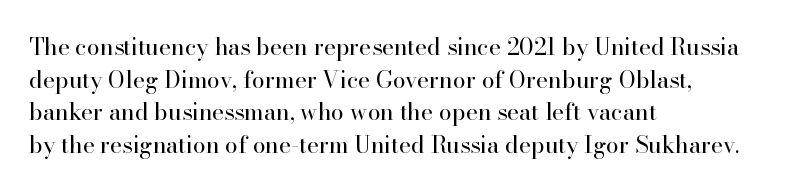
The image shows 23 px text type, upright; set left-aligned, normal line spacing (1.42x), normal letter spacing, not underlined.
